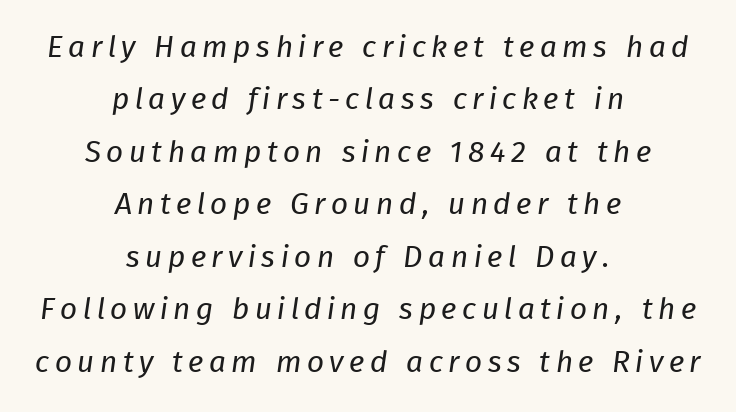
The rendering uses natural spacing where letterforms have individual widths. Typeset on center — no edge is straight. Rule under the text: the space is simply empty. No chunkiness to these letters — they're not bold. This sample uses a sans-serif face.
